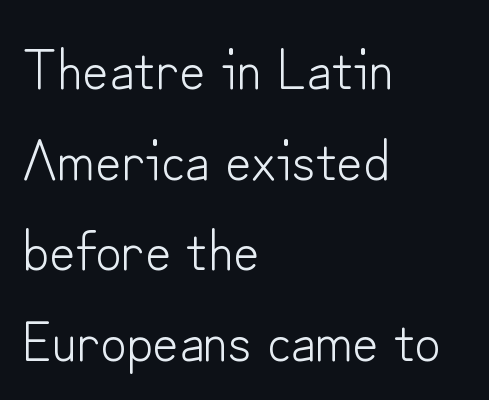
Vertical strokes here are truly vertical. Do the characters align in a grid? No, the font is proportional. No chunkiness to these letters — they're not bold. Glyph-to-glyph distance matches everyday printed text. Note: no serifs on the glyphs. Letters rest on an invisible, unmarked baseline.
